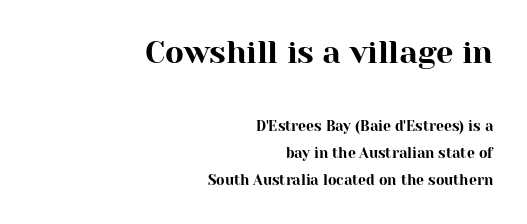
Bare-footed words on every line. Here the first block reads like a headline and the second like body copy. The type sits square on the baseline with zero lean. The paragraph shown leans on its right margin. Standard letterfit; no display-style spreading of the glyphs. Vertical spacing — loose.
